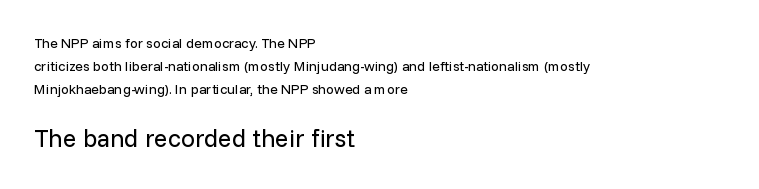
{"italic": "no", "bold": "no", "underline": "no", "align": "left", "line_spacing": "normal", "line_spacing_ratio": 1.63, "letter_spacing": "normal", "letter_spacing_em": 0.0, "larger_block": "second", "size_ratio": 1.79, "glyph_px": 25}
